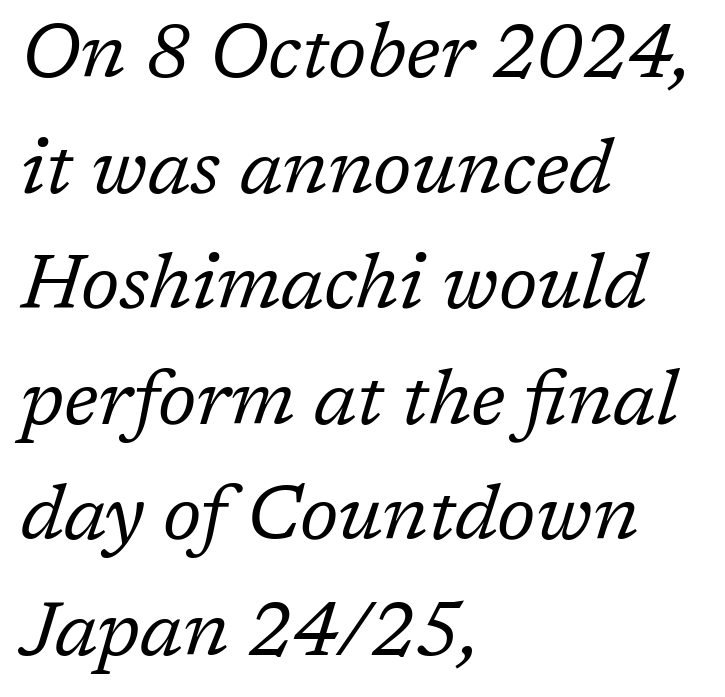
Think of a printed novel: that variable character pitch is what you see here. The weight would be labelled regular, book, light, or lighter still. The typesetter chose a ragged-right arrangement here. The type family on display is of the serif kind. There is no visible air inserted between adjacent glyphs.
